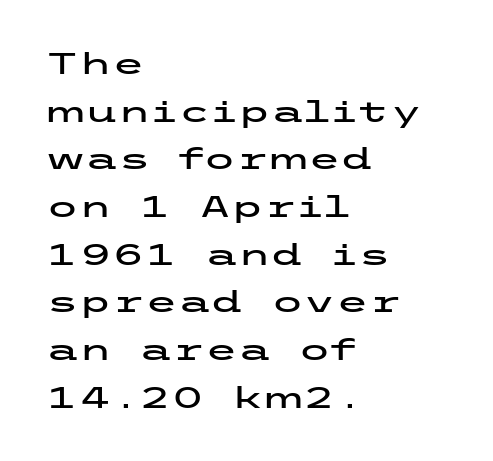
The image shows 30 px wide sans-serif type, upright; set left-aligned, normal line spacing (1.59x), normal letter spacing, not underlined; low stroke contrast and a medium x-height.
